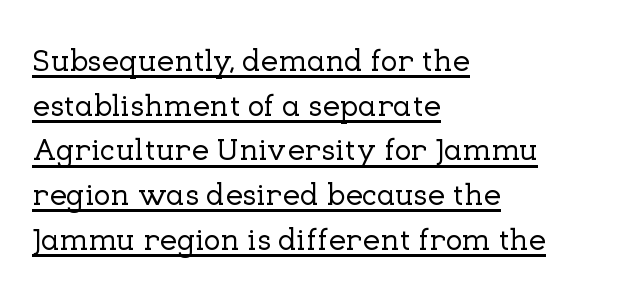
The image shows 31 px serif type, upright; set left-aligned, normal line spacing (1.44x), normal letter spacing, underlined; low stroke contrast and a medium x-height.
